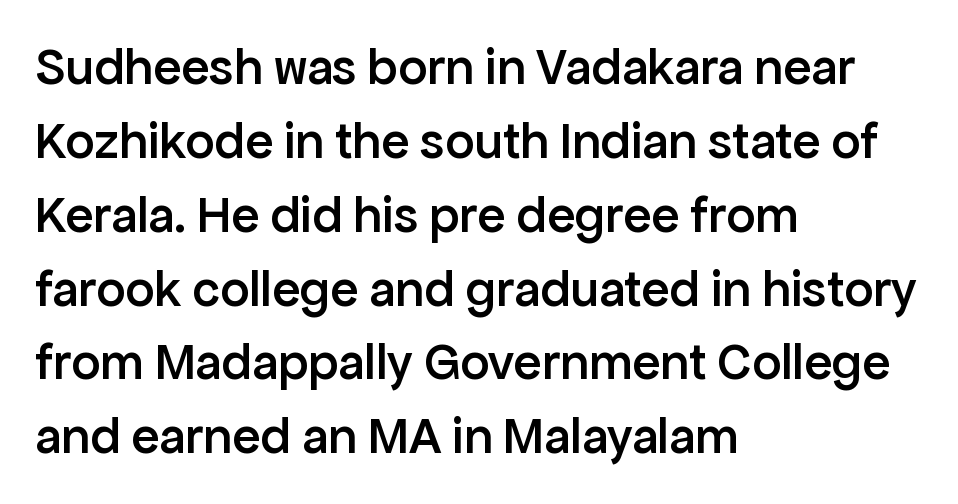
The image shows 52 px semibold sans-serif type, upright; set left-aligned, normal line spacing (1.42x), normal letter spacing, not underlined; low stroke contrast and a medium x-height.
